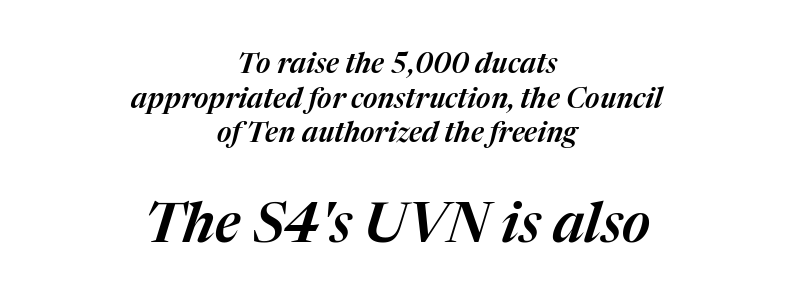
Q: Is the text italic (slanted)? A: Yes, it leans right by about 17 degrees.
Q: Is the text underlined? A: No.
Q: How is the paragraph aligned? A: Centered.
Q: Is the spacing between letters normal or unusually wide? A: Normal.
Q: Which block of text is set in a larger size, the first (top) or the second (bottom)? A: The second (bottom) one.
Q: Width (condensed, normal, or wide)? A: Normal.
Q: Stroke contrast? A: Medium.
Q: x-height? A: Medium.
Q: Monospaced? A: No.
